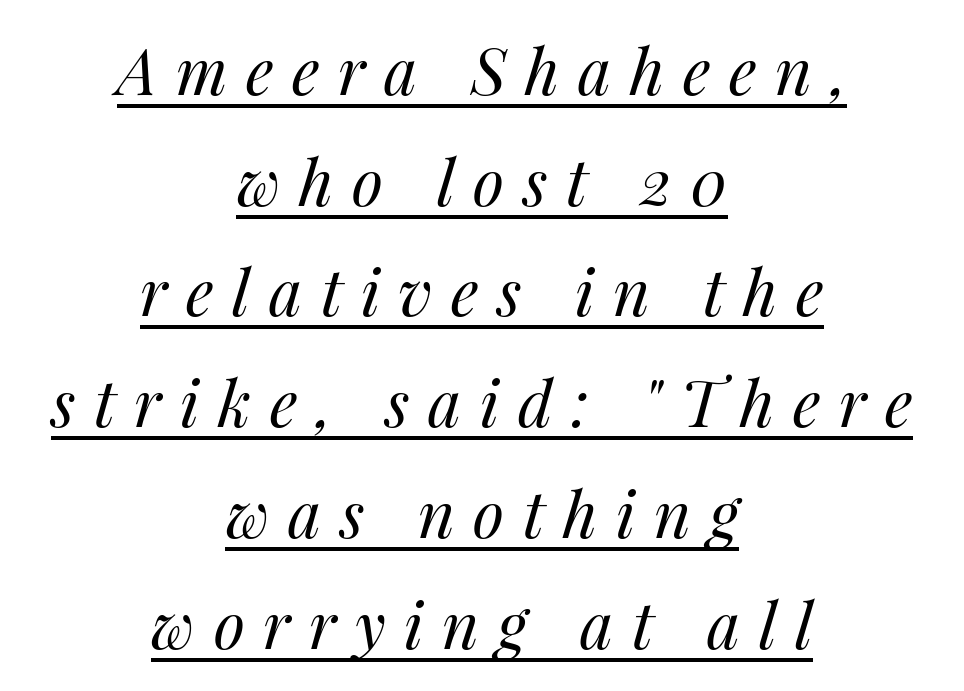
Varying glyph widths throughout — classic text-font behaviour. No letter is thick-stroked: the sample isn't bold. Each word looks stretched out because of the extra space between its letters. These lines are centered, leaving both edges ragged. This rendering features underlined lettering.
